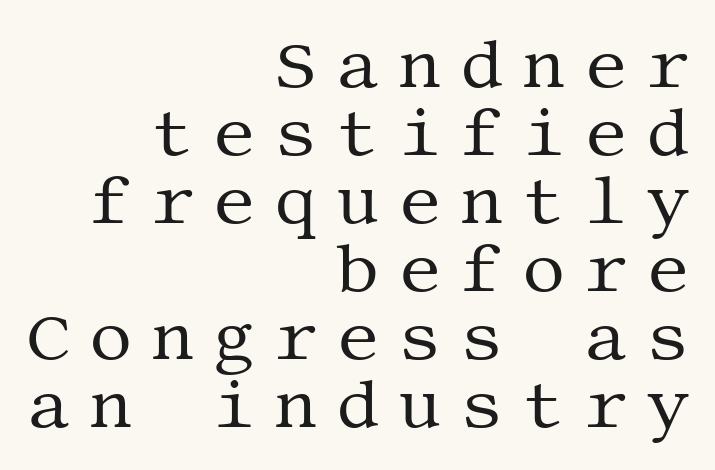
{"serif": "yes", "italic": "no", "bold": "no", "weight": "regular", "width": "normal", "stroke_contrast": "medium", "x_height": "large", "underline": "no", "align": "right", "line_spacing": "tight", "line_spacing_ratio": 1.0, "letter_spacing": "wide", "letter_spacing_em": 0.27, "glyph_px": 68}
